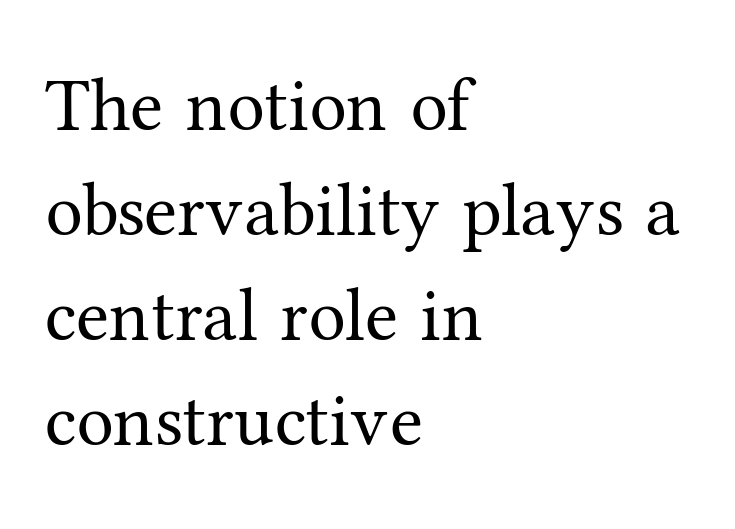
{"serif": "yes", "italic": "no", "bold": "no", "weight": "regular", "width": "normal", "stroke_contrast": "medium", "x_height": "medium", "monospaced": "no", "underline": "no", "align": "left", "line_spacing": "normal", "line_spacing_ratio": 1.4, "letter_spacing": "normal", "letter_spacing_em": 0.0, "glyph_px": 75}
